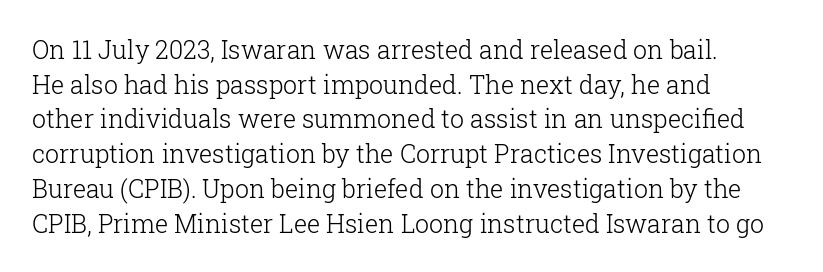
{"italic": "no", "bold": "no", "underline": "no", "align": "left", "line_spacing": "normal", "line_spacing_ratio": 1.39, "letter_spacing": "normal", "letter_spacing_em": 0.0, "glyph_px": 25}
